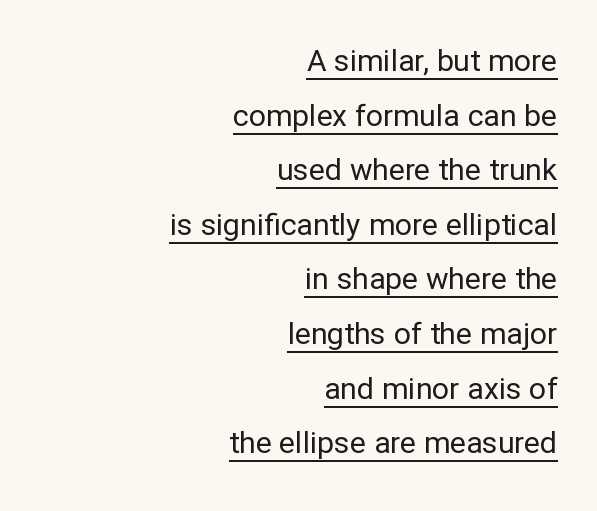
The image shows 30 px regular-weight sans-serif type, upright; set right-aligned, line spacing 1.82x, normal letter spacing, underlined; low stroke contrast and a medium x-height.
